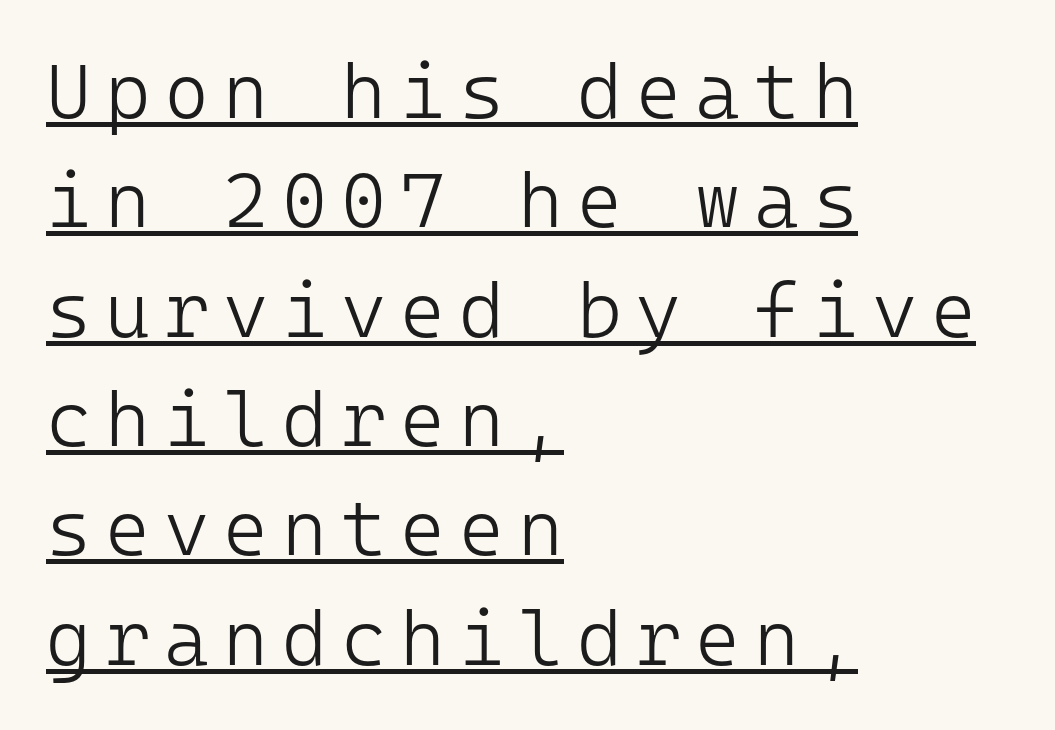
{"serif": "no", "italic": "no", "bold": "no", "weight": "light", "width": "normal", "stroke_contrast": "low", "x_height": "medium", "monospaced": "yes", "underline": "yes", "align": "left", "line_spacing": "normal", "line_spacing_ratio": 1.42, "glyph_px": 77}
